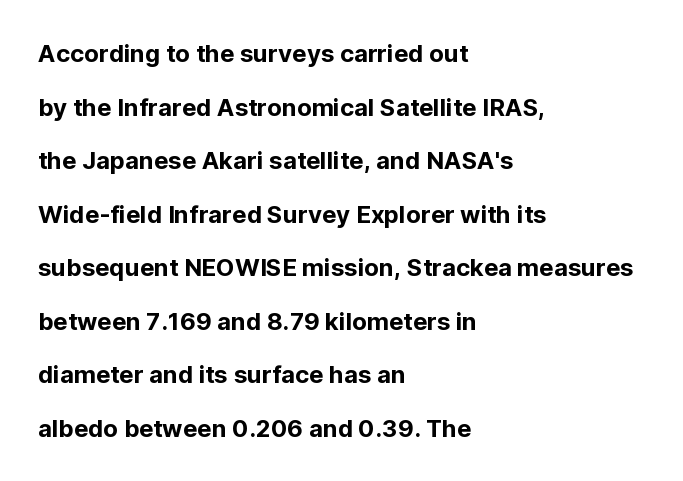
Q: Is the text italic (slanted)? A: No, it is upright.
Q: Is the text underlined? A: No.
Q: How is the paragraph aligned? A: Left-aligned.
Q: Is the spacing between letters normal or unusually wide? A: Normal.
Q: Is the spacing between lines tight, normal or loose? A: Loose.
